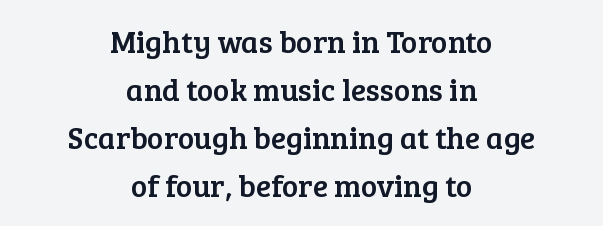
{"serif": "yes", "italic": "no", "width": "normal", "stroke_contrast": "low", "x_height": "medium", "monospaced": "no", "underline": "no", "align": "center", "line_spacing": "normal", "line_spacing_ratio": 1.55, "letter_spacing": "normal", "letter_spacing_em": 0.0, "glyph_px": 31}
